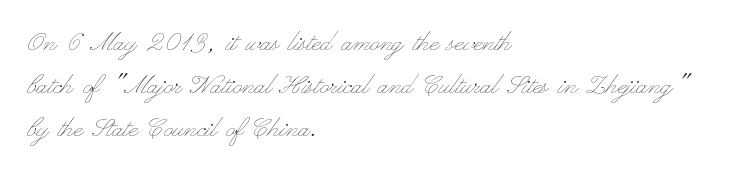
Q: Is the text bold? A: No.
Q: Is the text italic (slanted)? A: Yes.
Q: Is the text underlined? A: No.
Q: How is the paragraph aligned? A: Left-aligned.
Q: Is the spacing between letters normal or unusually wide? A: Normal.
Q: Is the spacing between lines tight, normal or loose? A: Normal.
Q: Width (condensed, normal, or wide)? A: Wide.
Q: Stroke contrast? A: Low.
Q: x-height? A: Small.
Q: Monospaced? A: No.
